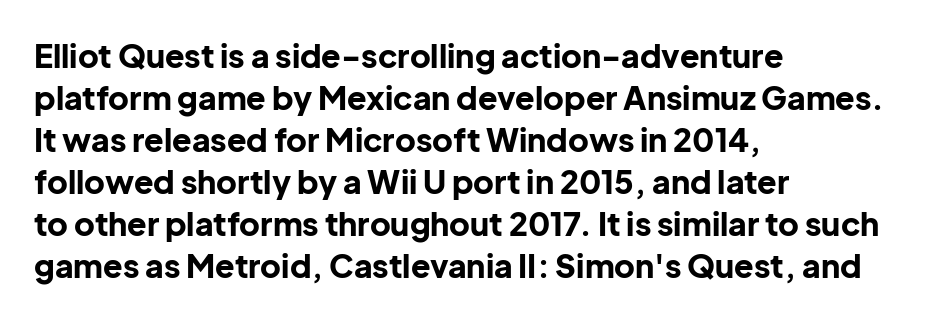
The image shows 32 px bold sans-serif type, upright; set left-aligned, normal line spacing (1.31x), normal letter spacing, not underlined; low stroke contrast and a medium x-height.
